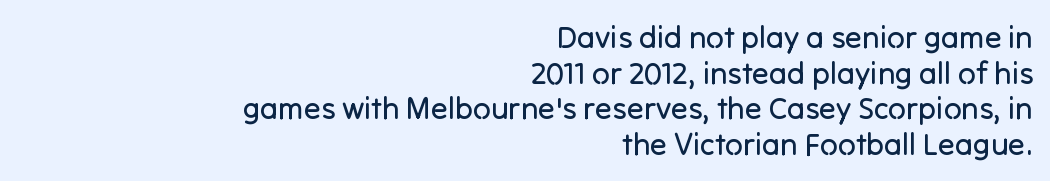
Q: Is the text bold? A: No.
Q: Is the text italic (slanted)? A: No, it is upright.
Q: Is the typeface a serif or a sans-serif typeface? A: Sans-serif.
Q: Is the text underlined? A: No.
Q: How is the paragraph aligned? A: Right-aligned.
Q: Is the spacing between letters normal or unusually wide? A: Normal.
Q: Is the spacing between lines tight, normal or loose? A: Tight.
Q: Width (condensed, normal, or wide)? A: Normal.
Q: Stroke contrast? A: Low.
Q: x-height? A: Medium.
Q: Monospaced? A: No.
